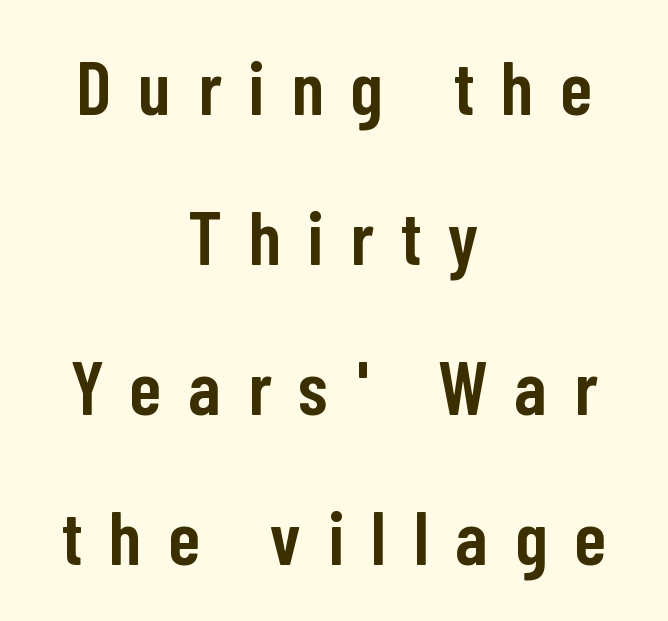
The image shows 75 px semibold, condensed sans-serif type, upright; set centered, loose line spacing (2.0x), unusually wide letter spacing (+0.37 em), not underlined; low stroke contrast and a medium x-height.
